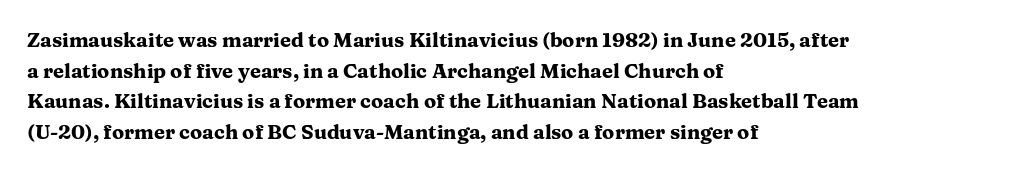
The image shows 20 px bold type, upright; set left-aligned, normal line spacing (1.53x), normal letter spacing, not underlined.
